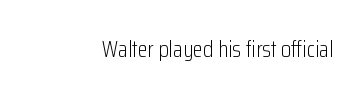
The type is set solid horizontally, with unmodified tracking. Words float on clear page, feet unadorned. A quiet, ordinary-to-light weight characterises the typeface. The type sits square on the baseline with zero lean.
